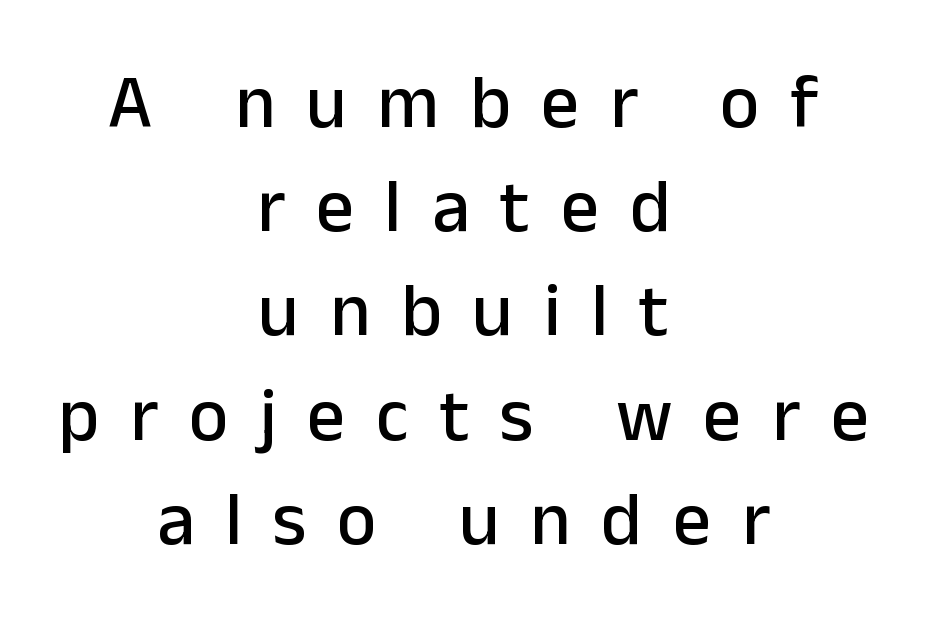
Q: Is the text italic (slanted)? A: No, it is upright.
Q: Is the typeface a serif or a sans-serif typeface? A: Sans-serif.
Q: Is the text underlined? A: No.
Q: How is the paragraph aligned? A: Centered.
Q: Is the spacing between letters normal or unusually wide? A: Unusually wide.
Q: Is the spacing between lines tight, normal or loose? A: Normal.
Q: Width (condensed, normal, or wide)? A: Normal.
Q: Stroke contrast? A: Low.
Q: x-height? A: Medium.
Q: Monospaced? A: No.
